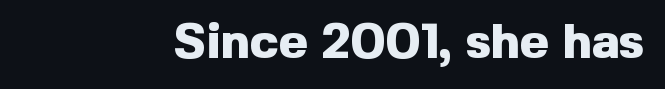
Q: Is the text bold? A: Yes.
Q: Is the text italic (slanted)? A: No, it is upright.
Q: Is the typeface a serif or a sans-serif typeface? A: Sans-serif.
Q: Is the text underlined? A: No.
Q: Is the spacing between letters normal or unusually wide? A: Normal.
Q: Width (condensed, normal, or wide)? A: Normal.
Q: x-height? A: Medium.
Q: Monospaced? A: No.
